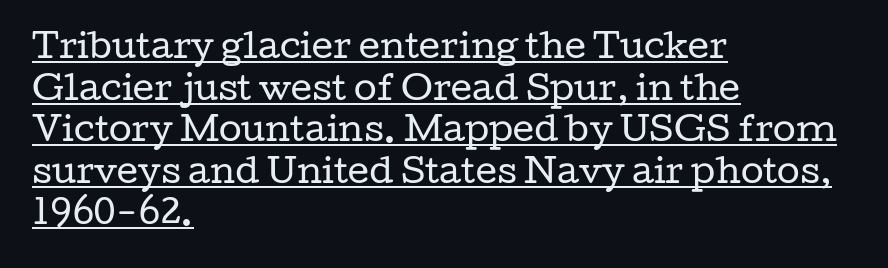
The image shows 33 px regular-weight, wide serif type, upright; set left-aligned, normal line spacing (1.26x), normal letter spacing, underlined; low stroke contrast and a medium x-height.
